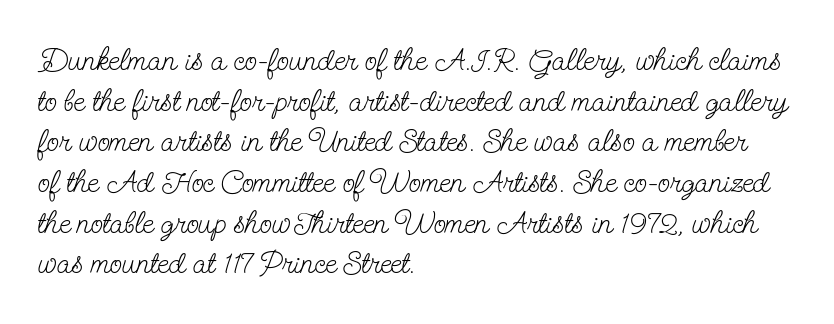
{"serif": "yes", "bold": "no", "weight": "light", "width": "condensed", "stroke_contrast": "low", "x_height": "small", "monospaced": "no", "underline": "no", "align": "left", "line_spacing": "normal", "line_spacing_ratio": 1.27, "letter_spacing": "normal", "letter_spacing_em": 0.0, "glyph_px": 32}
